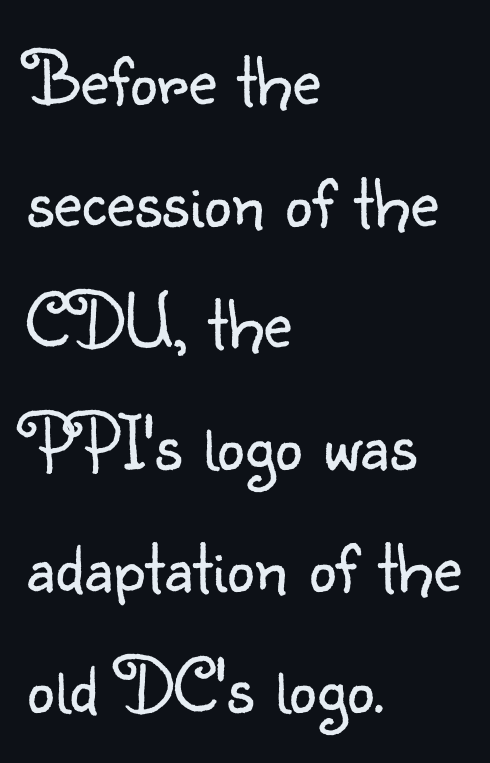
Q: Is the text bold? A: No.
Q: Is the text italic (slanted)? A: No, it is upright.
Q: Is the typeface a serif or a sans-serif typeface? A: Sans-serif.
Q: Is the text underlined? A: No.
Q: How is the paragraph aligned? A: Left-aligned.
Q: Is the spacing between letters normal or unusually wide? A: Normal.
Q: Is the spacing between lines tight, normal or loose? A: Normal.
Q: Width (condensed, normal, or wide)? A: Normal.
Q: Stroke contrast? A: Low.
Q: x-height? A: Small.
Q: Monospaced? A: No.
